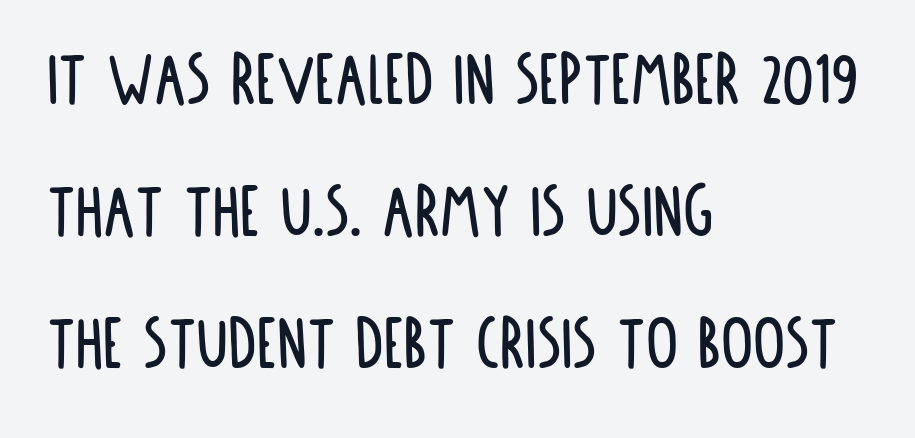
The tracking reads as untouched default to a designer's eye. Is this a fixed-width face? No — the glyphs have proportional, varying widths. Every row of glyphs begins at an identical x-position on the left. These lines sit exactly where default settings would place them. Has an underline been added? It has not. The designer went with a sans here, leaving each stem footless.
